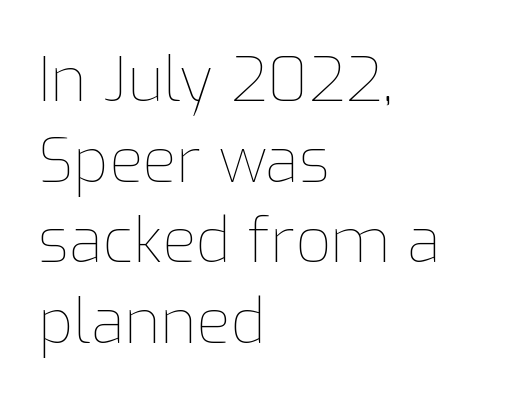
The image shows 62 px thin type, upright; set left-aligned, normal line spacing (1.3x), normal letter spacing, not underlined; low stroke contrast and a medium x-height.
